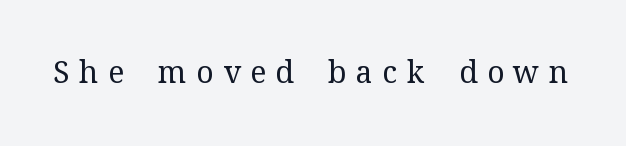
Weight: not bold — regular or lighter. The passage shown is typed in a proportional face where columns would drift. The passage shown has open, widely tracked lettering throughout. Is this a sans? No — the strokes have serifs. Every character sits straight up, as roman type does.
